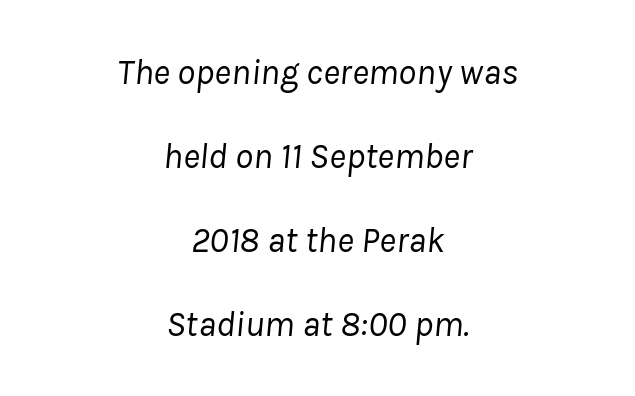
Looking at the ascenders, they clearly lean. Is the letter spacing exaggerated? No — it looks like the ordinary default. Proportional: the letters do not fall into vertical columns. Each row of text sits above clean, open space.
